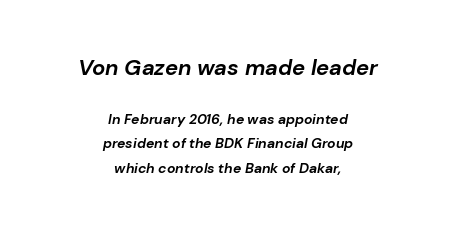
The image shows 22 px bold type, italic (leaning right); set centered, line spacing 1.77x, normal letter spacing, not underlined; the first (top) block is 1.57x larger.
